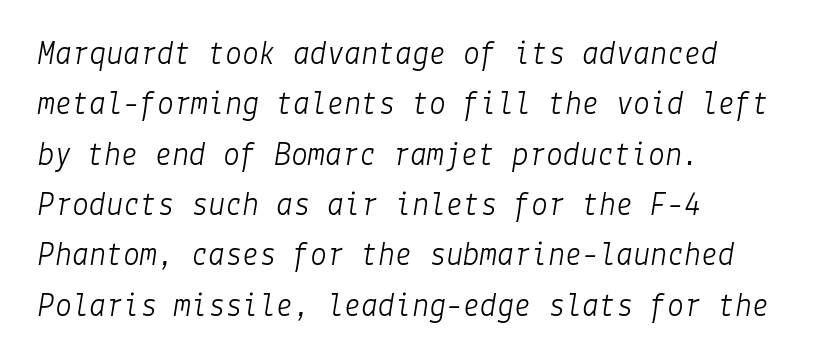
{"italic": "yes", "lean": "right", "slant_degrees": 9, "bold": "no", "weight": "light", "width": "normal", "stroke_contrast": "low", "x_height": "medium", "underline": "no", "align": "left", "line_spacing": "normal", "line_spacing_ratio": 1.48, "letter_spacing": "normal", "letter_spacing_em": 0.0, "glyph_px": 34}
